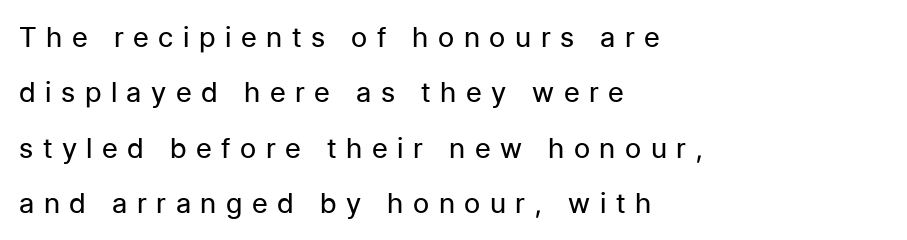
The image shows 28 px regular-weight sans-serif type, upright; set left-aligned, loose line spacing (1.98x), unusually wide letter spacing (+0.34 em), not underlined; low stroke contrast and a medium x-height.
